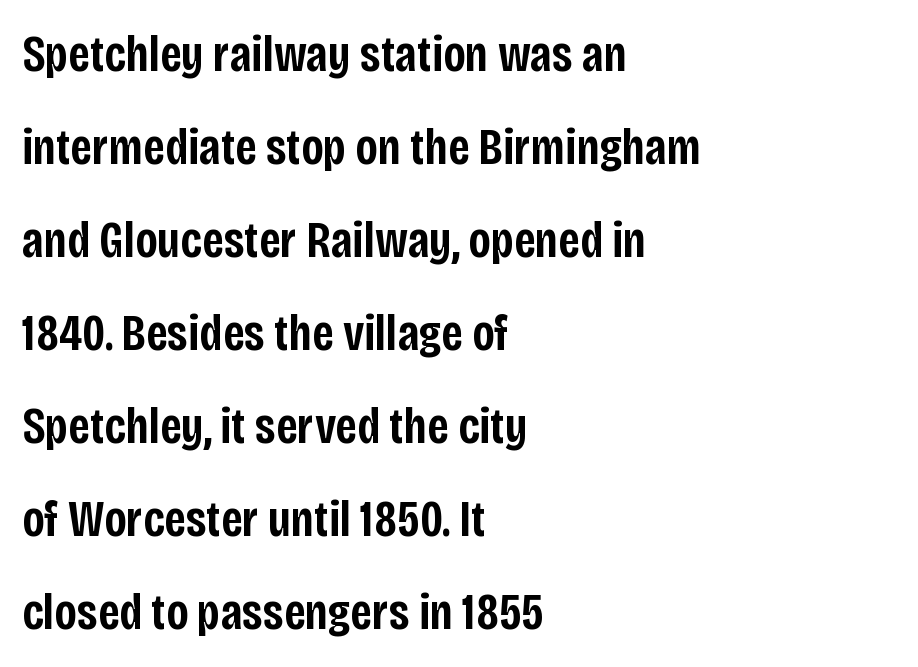
{"serif": "no", "italic": "no", "bold": "semi", "weight": "semibold", "width": "condensed", "stroke_contrast": "low", "x_height": "large", "monospaced": "no", "underline": "no", "align": "left", "line_spacing_ratio": 1.79, "letter_spacing": "normal", "letter_spacing_em": 0.0, "glyph_px": 52}
